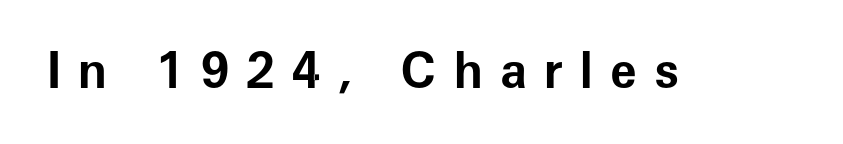
Every character sits straight up, as roman type does. The line texture is sparse and dotted thanks to wide tracking. Character widths vary here, with narrow letters taking less room than wide ones. Descenders hang freely into open space. Is the type bold? Yes — the strokes are clearly thick and heavy. The type family on display is of the sans-serif kind.
